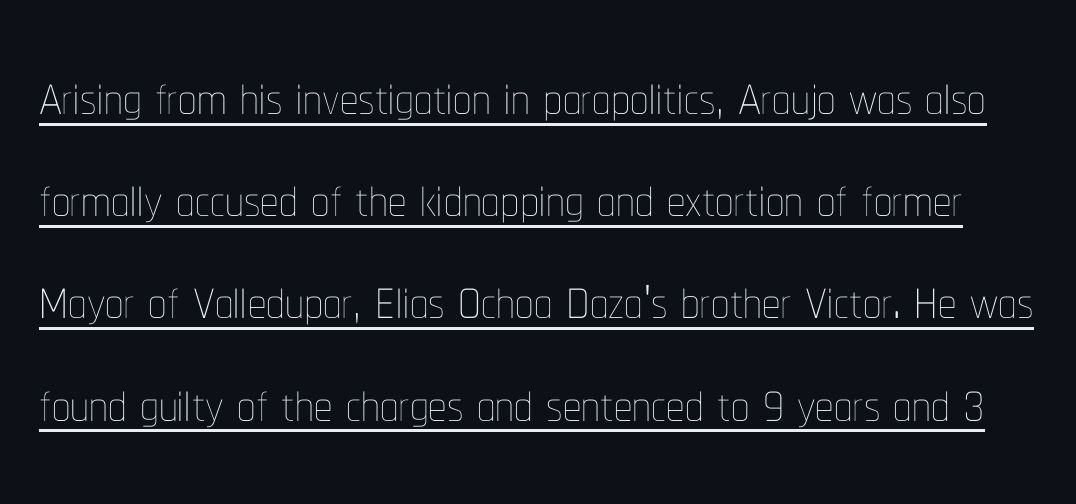
The image shows 73 px thin, condensed type, upright; set normal line spacing (1.4x), normal letter spacing, underlined; low stroke contrast and a medium x-height.
